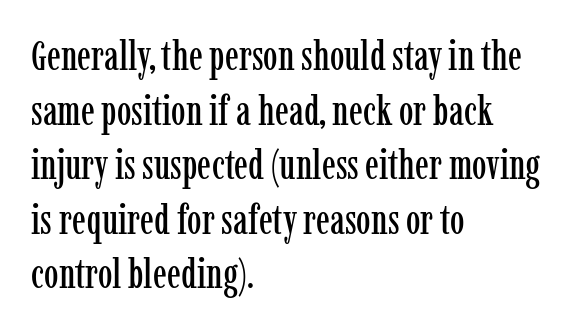
Q: Is the text italic (slanted)? A: No, it is upright.
Q: Is the typeface a serif or a sans-serif typeface? A: Serif.
Q: Is the text underlined? A: No.
Q: How is the paragraph aligned? A: Left-aligned.
Q: Is the spacing between letters normal or unusually wide? A: Normal.
Q: Is the spacing between lines tight, normal or loose? A: Normal.
Q: Width (condensed, normal, or wide)? A: Condensed.
Q: Stroke contrast? A: Low.
Q: x-height? A: Medium.
Q: Monospaced? A: No.
